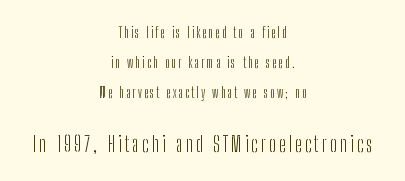
The image shows 21 px text type, upright; set centered, loose line spacing (2.14x), not underlined; the second (bottom) block is 1.5x larger.
